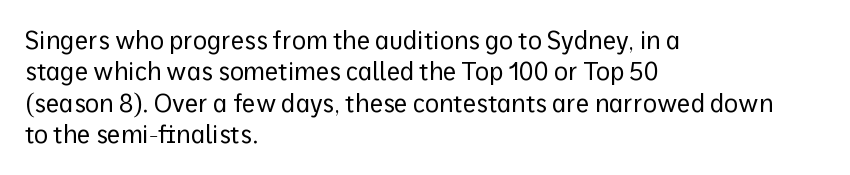
{"italic": "no", "bold": "no", "underline": "no", "align": "left", "line_spacing": "normal", "line_spacing_ratio": 1.31, "letter_spacing": "normal", "letter_spacing_em": 0.0, "glyph_px": 24}
